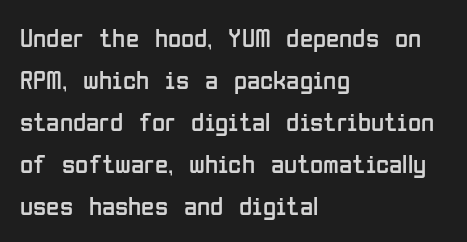
The image shows 27 px text type, upright; set left-aligned, normal line spacing (1.56x), normal letter spacing, not underlined.
